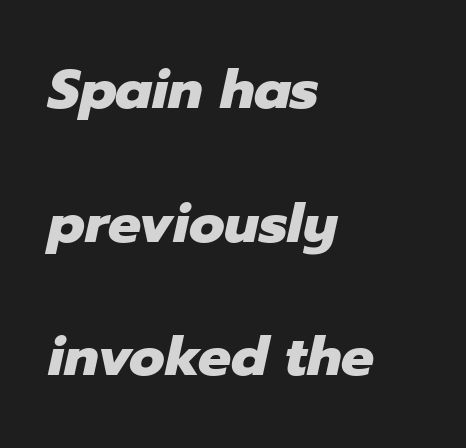
The words here are not underlined. Between one letter and the next there's only the usual sliver of space. Compared with an ordinary text face, these strokes are far heavier — a full bold. These lines are rendered in a variable-pitch font. The text carries the slant typical of an italic or oblique font.
